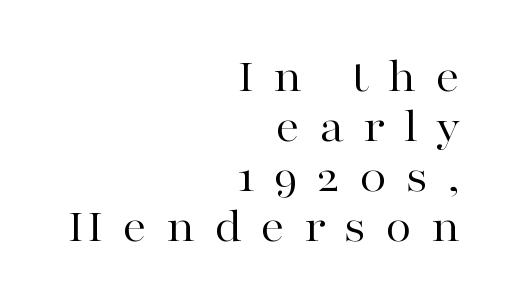
The image shows 48 px regular-weight, wide serif type, upright; set right-aligned, tight line spacing (1.04x), unusually wide letter spacing (+0.39 em), not underlined; high stroke contrast and a medium x-height.
